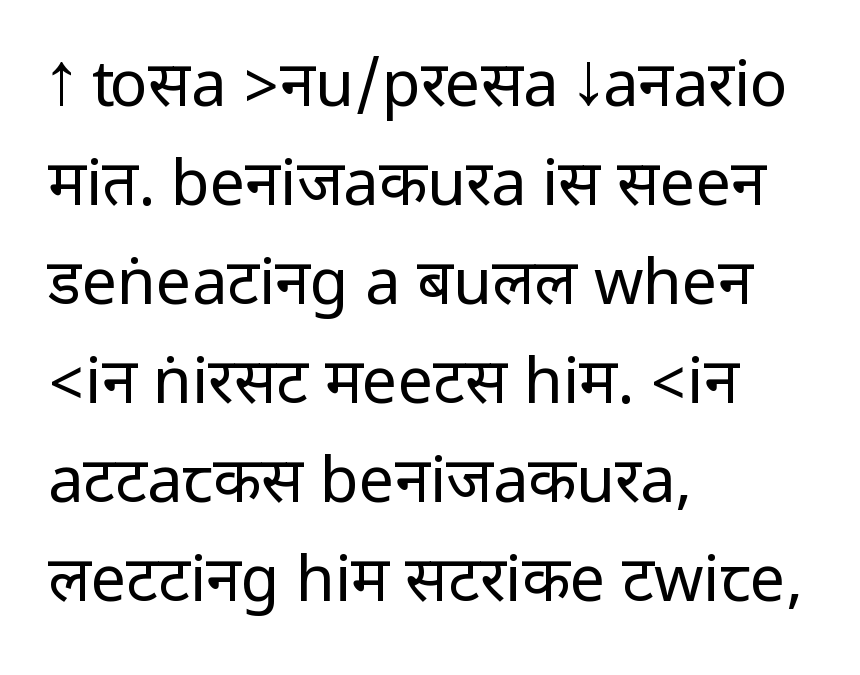
Q: Is the text bold? A: No.
Q: Is the text italic (slanted)? A: No, it is upright.
Q: Is the typeface a serif or a sans-serif typeface? A: Sans-serif.
Q: Is the text underlined? A: No.
Q: How is the paragraph aligned? A: Left-aligned.
Q: Is the spacing between letters normal or unusually wide? A: Normal.
Q: Is the spacing between lines tight, normal or loose? A: Normal.
Q: Width (condensed, normal, or wide)? A: Condensed.
Q: Stroke contrast? A: Low.
